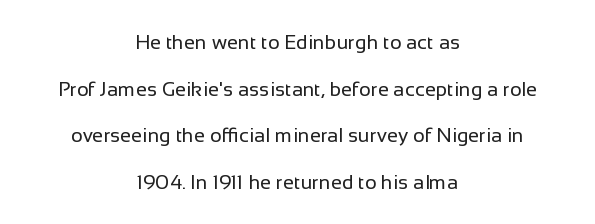
{"italic": "no", "bold": "no", "underline": "no", "align": "center", "line_spacing": "loose", "line_spacing_ratio": 2.33, "letter_spacing": "normal", "letter_spacing_em": 0.0, "glyph_px": 20}
